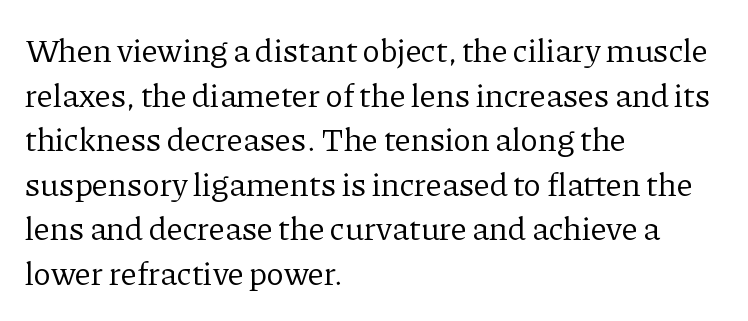
The space beneath each line is pristine and unruled. The letters advance in unequal steps, a hallmark of proportional type. This is the regular roman posture of the typeface. Is this a heavy cut? Hardly; it is regular or lighter. The type is set solid horizontally, with unmodified tracking.
